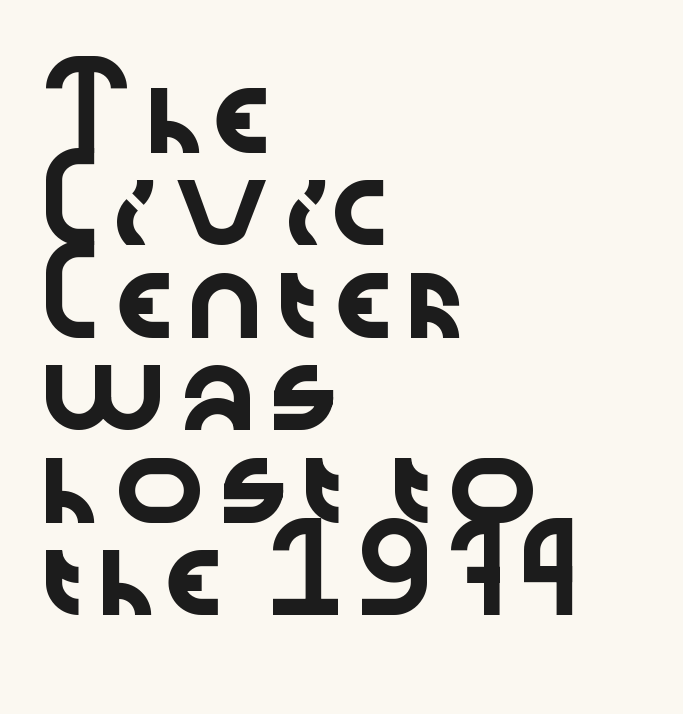
Rule under the text: the space is simply empty. Do the letters lean? They stand straight. The rendering shows plain stroke endings on the letterforms — a sans-serif design. Line starts are locked; line ends wander. Letter spacing: default.
